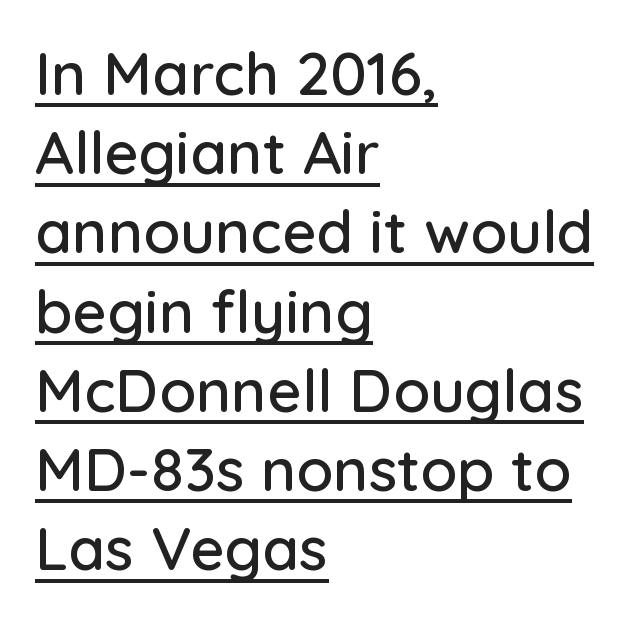
Q: Is the text italic (slanted)? A: No, it is upright.
Q: Is the typeface a serif or a sans-serif typeface? A: Sans-serif.
Q: Is the text underlined? A: Yes.
Q: How is the paragraph aligned? A: Left-aligned.
Q: Is the spacing between letters normal or unusually wide? A: Normal.
Q: Is the spacing between lines tight, normal or loose? A: Normal.
Q: Width (condensed, normal, or wide)? A: Normal.
Q: Stroke contrast? A: Low.
Q: x-height? A: Medium.
Q: Monospaced? A: No.
